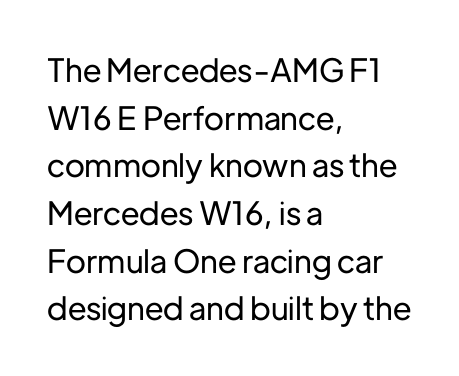
Q: Is the text italic (slanted)? A: No, it is upright.
Q: Is the typeface a serif or a sans-serif typeface? A: Sans-serif.
Q: Is the text underlined? A: No.
Q: How is the paragraph aligned? A: Left-aligned.
Q: Is the spacing between letters normal or unusually wide? A: Normal.
Q: Is the spacing between lines tight, normal or loose? A: Normal.
Q: Width (condensed, normal, or wide)? A: Normal.
Q: Stroke contrast? A: Low.
Q: x-height? A: Medium.
Q: Monospaced? A: No.
